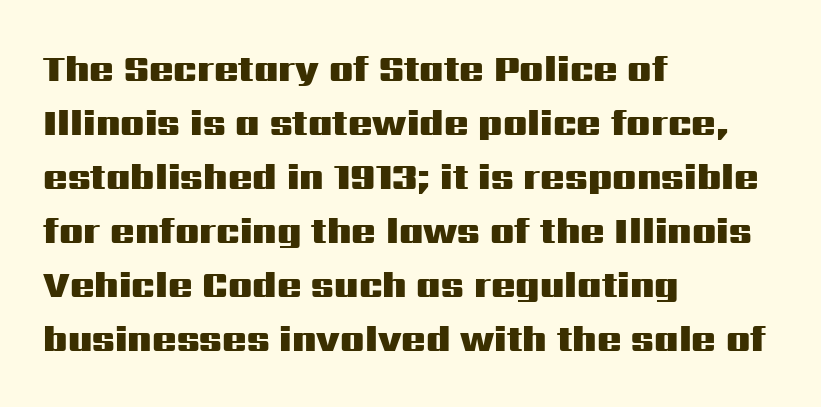
Q: Is the text bold? A: Yes.
Q: Is the text italic (slanted)? A: No, it is upright.
Q: Is the typeface a serif or a sans-serif typeface? A: Sans-serif.
Q: Is the text underlined? A: No.
Q: How is the paragraph aligned? A: Left-aligned.
Q: Is the spacing between letters normal or unusually wide? A: Normal.
Q: Is the spacing between lines tight, normal or loose? A: Normal.
Q: Width (condensed, normal, or wide)? A: Wide.
Q: Stroke contrast? A: Medium.
Q: x-height? A: Medium.
Q: Monospaced? A: No.
